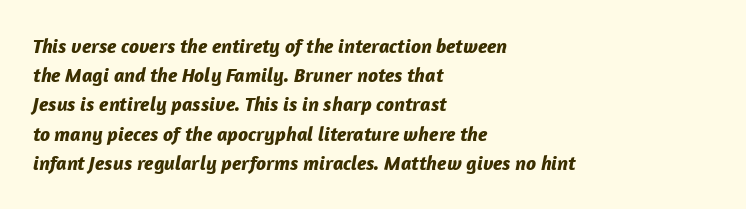
{"italic": "yes", "lean": "right", "slant_degrees": 12, "bold": "yes", "underline": "no", "align": "left", "line_spacing": "normal", "line_spacing_ratio": 1.46, "letter_spacing": "normal", "letter_spacing_em": 0.0, "glyph_px": 20}
